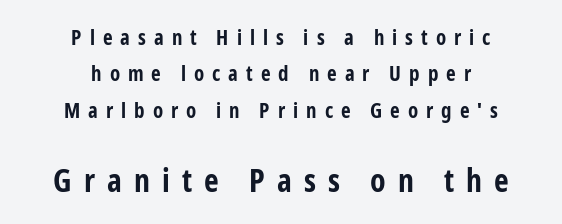
The image shows 32 px bold, condensed sans-serif type, upright; set centered, line spacing 1.73x, unusually wide letter spacing (+0.38 em), not underlined; the second (bottom) block is 1.52x larger; low stroke contrast and a medium x-height.
